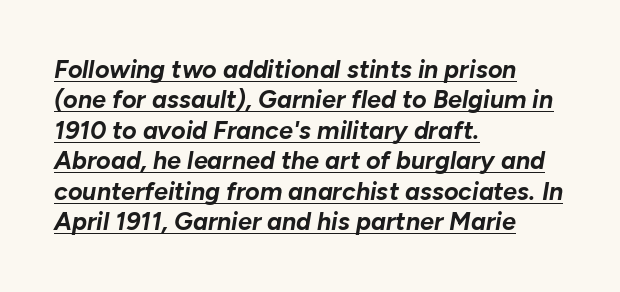
The image shows 25 px bold type, italic (leaning right); set left-aligned, line spacing 1.22x, normal letter spacing, underlined.
